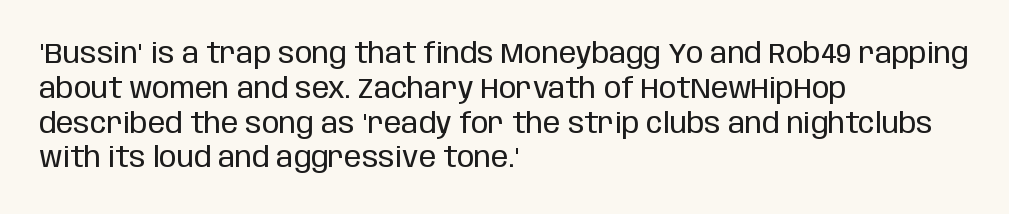
No word sits above an underline. Weight: not bold — regular or lighter. Quick note: not italic, upright. A student would call this left alignment; a typographer would say flush left, rag right. A typesetter would call this proportional, since set widths differ per character.
